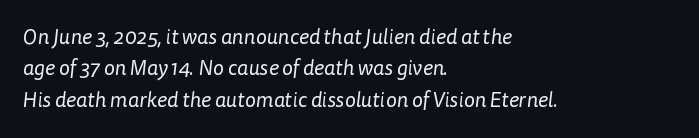
Horizontal alignment here is leftward, the default for most running prose. Inter-character spacing is left at the font's built-in metrics. The typeface has the unassuming heft of standard copy or less. Descender tails drop into unmarked territory. This sample keeps an unexceptional amount of space between lines.
